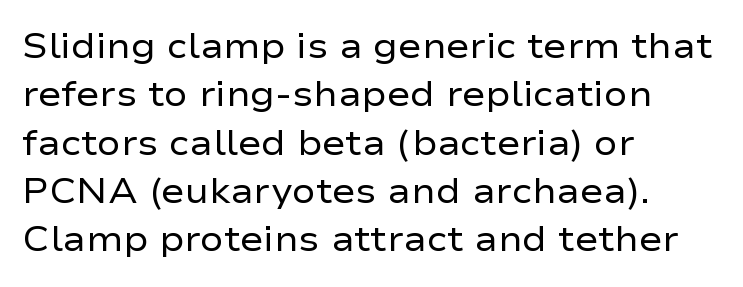
The image shows 35 px regular-weight, wide sans-serif type, upright; set left-aligned, normal line spacing (1.38x), normal letter spacing, not underlined; low stroke contrast and a medium x-height.
